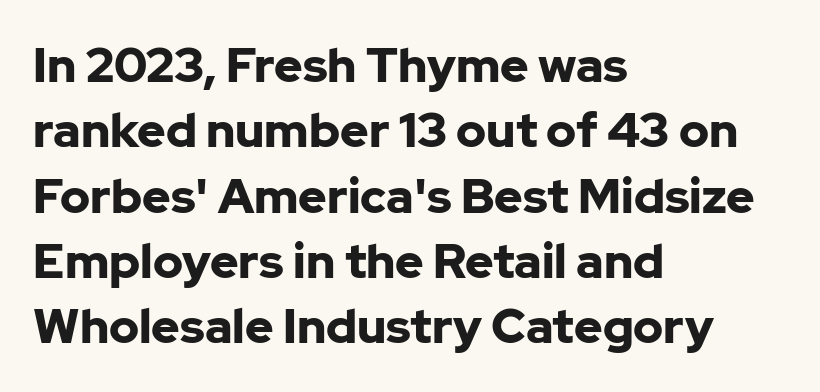
The image shows 48 px bold sans-serif type, upright; set left-aligned, normal line spacing (1.36x), normal letter spacing, not underlined; low stroke contrast and a medium x-height.
